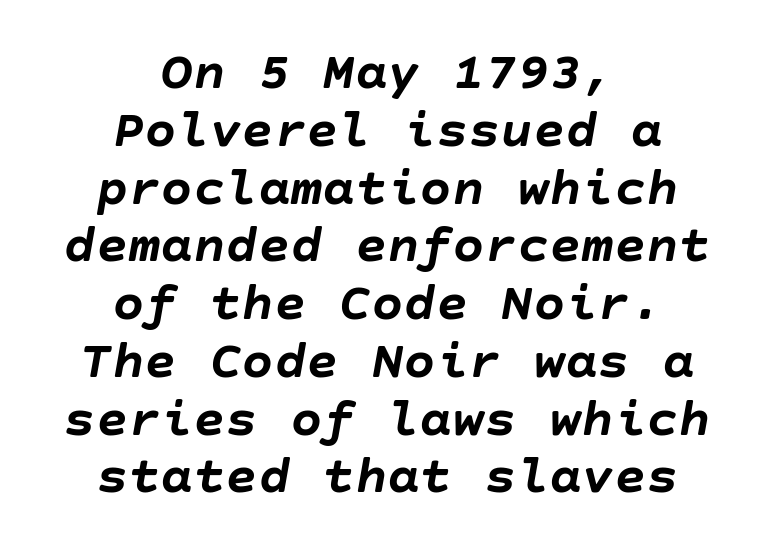
Q: Is the text bold? A: Yes.
Q: Is the text italic (slanted)? A: Yes, it leans right by about 10 degrees.
Q: Is the text underlined? A: No.
Q: How is the paragraph aligned? A: Centered.
Q: Is the spacing between letters normal or unusually wide? A: Normal.
Q: Is the spacing between lines tight, normal or loose? A: Tight.
Q: Width (condensed, normal, or wide)? A: Normal.
Q: Stroke contrast? A: Low.
Q: x-height? A: Large.
